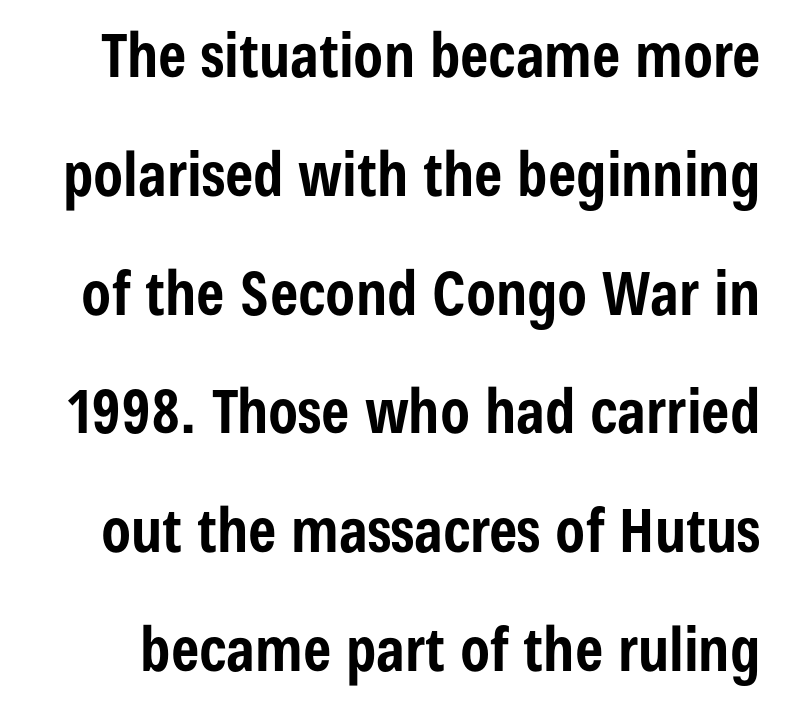
{"serif": "no", "italic": "no", "bold": "yes", "weight": "bold", "width": "condensed", "stroke_contrast": "low", "x_height": "medium", "monospaced": "no", "underline": "no", "line_spacing": "loose", "line_spacing_ratio": 1.98, "letter_spacing": "normal", "letter_spacing_em": 0.0, "glyph_px": 60}
